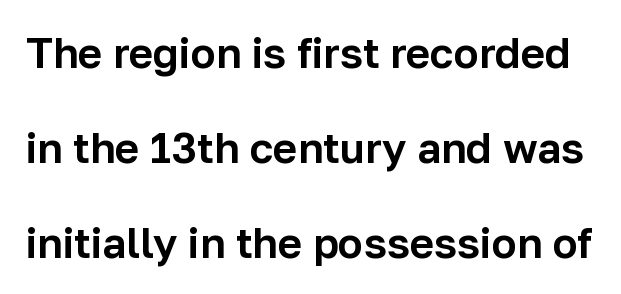
{"serif": "no", "italic": "no", "width": "normal", "stroke_contrast": "low", "x_height": "medium", "monospaced": "no", "underline": "no", "line_spacing": "loose", "line_spacing_ratio": 2.26, "letter_spacing": "normal", "letter_spacing_em": 0.0, "glyph_px": 42}
